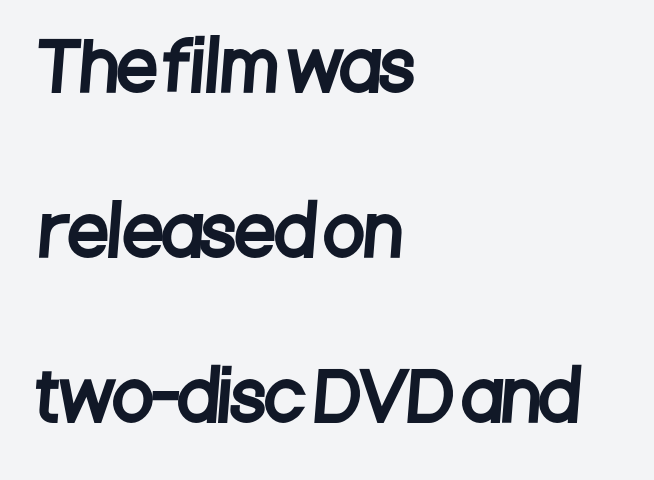
Left-aligned paragraph, ragged on the right. The face used here is proportionally spaced, like ordinary book or web type. The string is rendered with underlining switched off. Serif or sans? Sans — the stroke terminals are bare.
